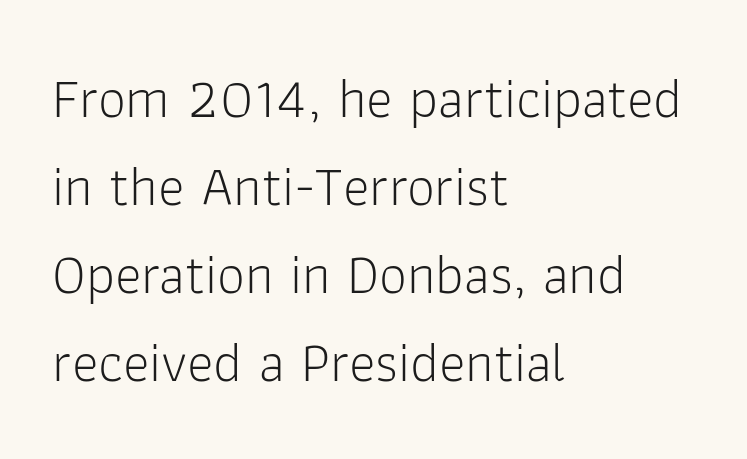
Q: Is the text bold? A: No.
Q: Is the text italic (slanted)? A: No, it is upright.
Q: Is the typeface a serif or a sans-serif typeface? A: Sans-serif.
Q: Is the text underlined? A: No.
Q: How is the paragraph aligned? A: Left-aligned.
Q: Is the spacing between letters normal or unusually wide? A: Normal.
Q: Is the spacing between lines tight, normal or loose? A: Normal.
Q: Width (condensed, normal, or wide)? A: Normal.
Q: Stroke contrast? A: Low.
Q: x-height? A: Medium.
Q: Monospaced? A: No.
